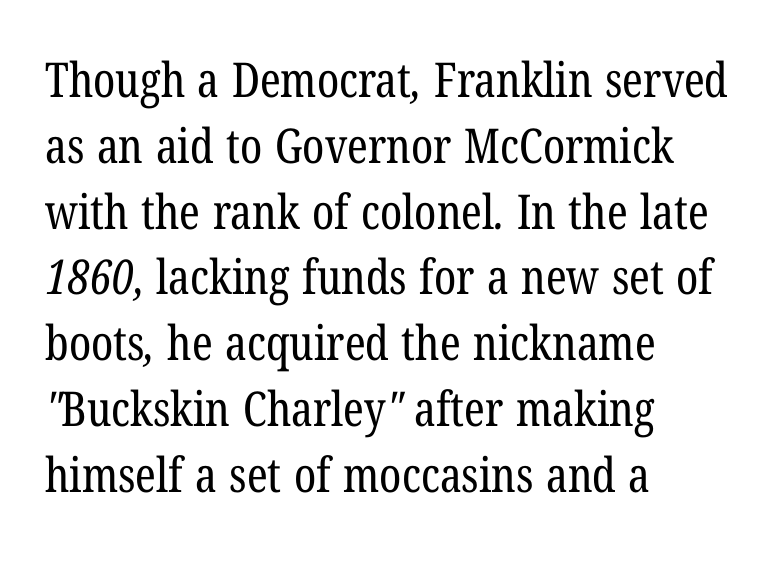
The image shows 48 px regular-weight, condensed serif type; set left-aligned, normal line spacing (1.37x), normal letter spacing, not underlined; low stroke contrast and a medium x-height.
